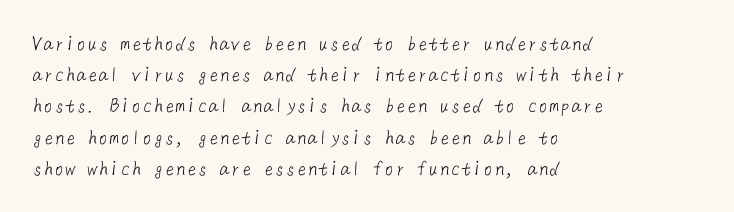
Words float on clear page, feet unadorned. Nobody touched the tracking dial on this one. Letters have the restrained weight of plain body copy at most. Every row of glyphs begins at an identical x-position on the left.
